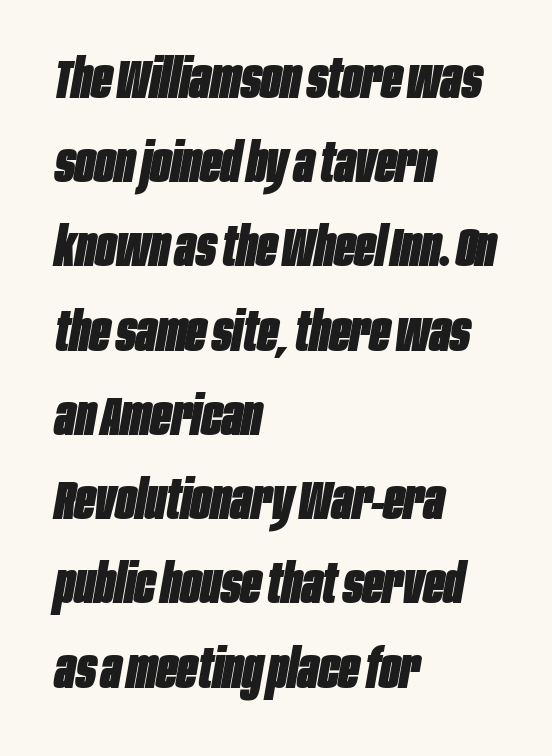
Does the leading feel generous? No, just average. Proportional: the letters do not fall into vertical columns. The tracking reads as untouched default to a designer's eye. Has an underline been added? It has not. The rendering uses a bold face; every stroke is thick and dark.
